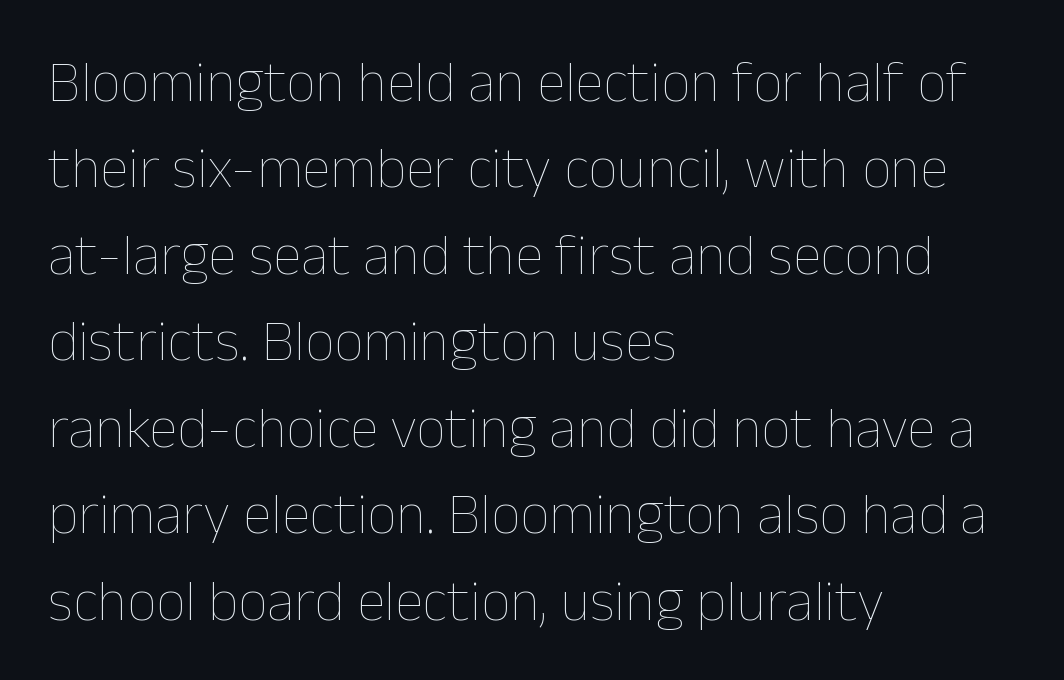
Nothing unusual about the tracking: characters are spaced as the font intends. The passage shown stacks its lines at a standard gap. Think standard paragraph weight, or any step lighter than that. Does the copy run flush right? No — it runs flush left. No italicization has been applied; the sample stays upright.
